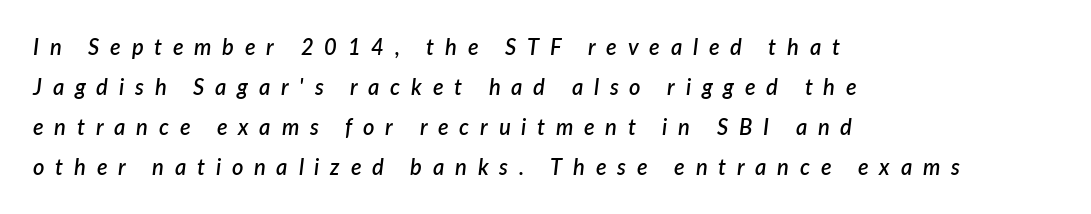
{"italic": "yes", "lean": "right", "slant_degrees": 7, "bold": "semi", "underline": "no", "align": "left", "line_spacing_ratio": 1.82, "letter_spacing": "wide", "letter_spacing_em": 0.49, "glyph_px": 22}
